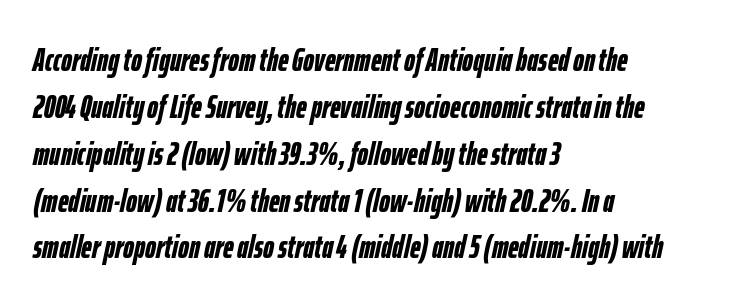
Q: Is the text bold? A: Yes.
Q: Is the text italic (slanted)? A: Yes, it leans right by about 12 degrees.
Q: Is the text underlined? A: No.
Q: How is the paragraph aligned? A: Left-aligned.
Q: Is the spacing between letters normal or unusually wide? A: Normal.
Q: Is the spacing between lines tight, normal or loose? A: Normal.
Q: Width (condensed, normal, or wide)? A: Condensed.
Q: Stroke contrast? A: Low.
Q: x-height? A: Medium.
Q: Monospaced? A: No.
